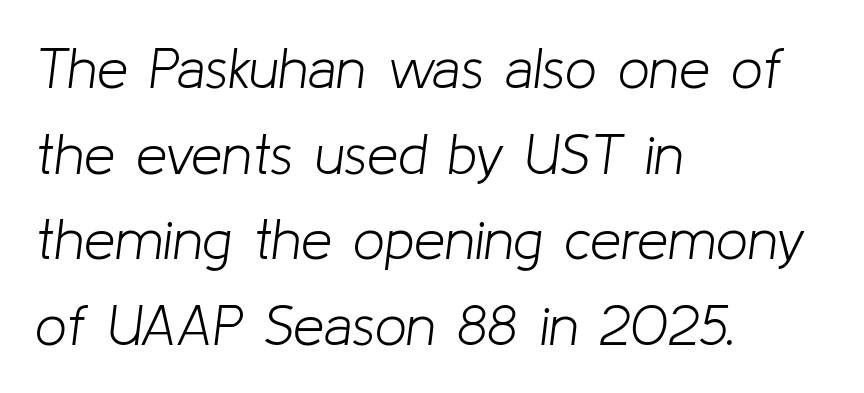
Q: Is the text bold? A: No.
Q: Is the text italic (slanted)? A: Yes, it leans right by about 8 degrees.
Q: Is the text underlined? A: No.
Q: How is the paragraph aligned? A: Left-aligned.
Q: Is the spacing between letters normal or unusually wide? A: Normal.
Q: Is the spacing between lines tight, normal or loose? A: Normal.
Q: Width (condensed, normal, or wide)? A: Normal.
Q: Stroke contrast? A: Low.
Q: x-height? A: Medium.
Q: Monospaced? A: No.
